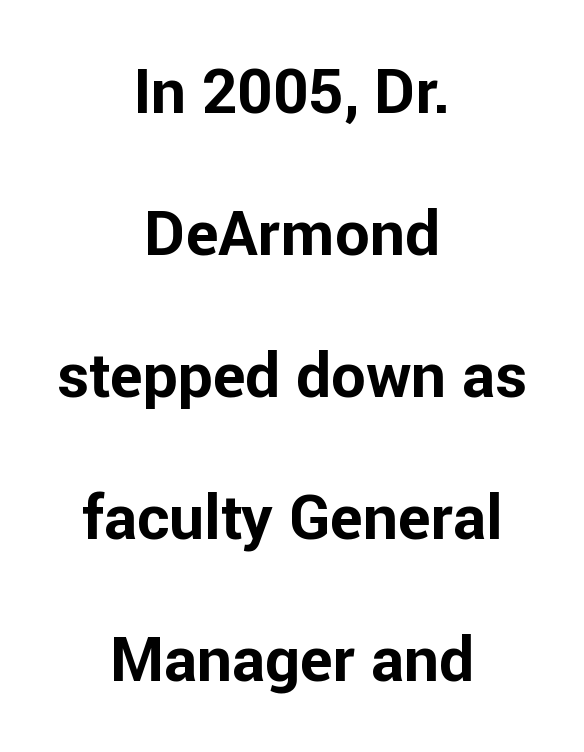
The image shows 62 px bold sans-serif type, upright; set centered, loose line spacing (2.29x), normal letter spacing, not underlined; low stroke contrast and a medium x-height.
